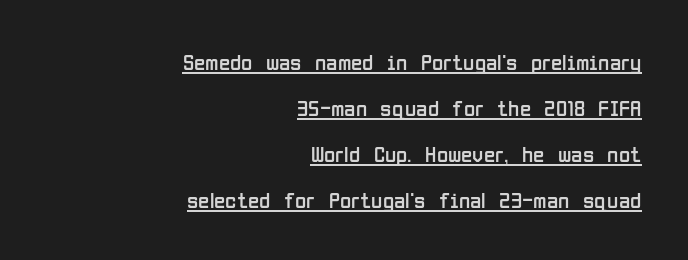
The image shows 23 px text type, upright; set right-aligned, loose line spacing (2.0x), normal letter spacing, underlined.
